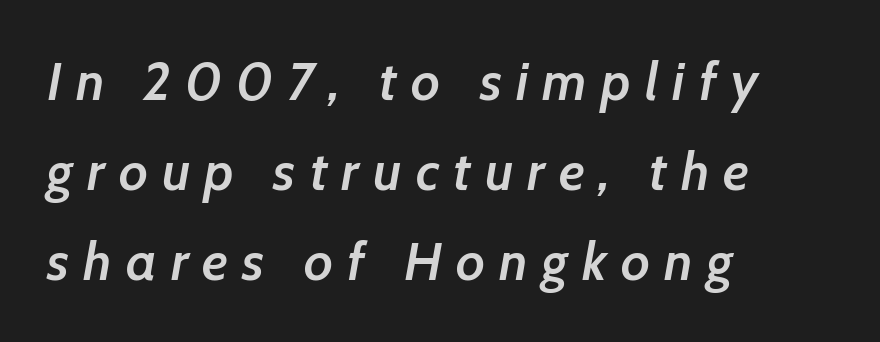
Q: Is the text bold? A: Semi-bold.
Q: Is the text italic (slanted)? A: Yes, it leans right by about 7 degrees.
Q: Is the text underlined? A: No.
Q: How is the paragraph aligned? A: Left-aligned.
Q: Is the spacing between letters normal or unusually wide? A: Unusually wide.
Q: Is the spacing between lines tight, normal or loose? A: Normal.
Q: Width (condensed, normal, or wide)? A: Normal.
Q: Stroke contrast? A: Low.
Q: x-height? A: Medium.
Q: Monospaced? A: No.
